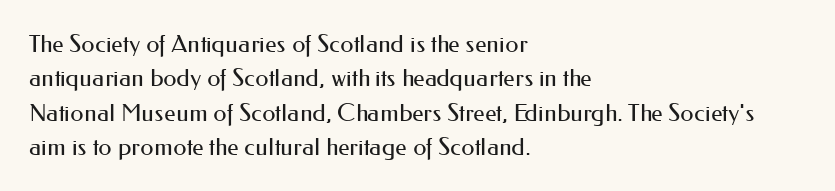
The image shows 24 px text type, upright; set left-aligned, normal line spacing (1.43x), normal letter spacing, not underlined.
